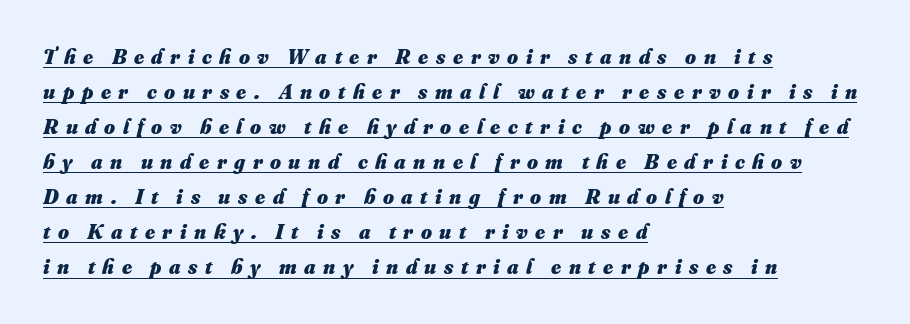
The image shows 21 px bold type; set left-aligned, normal line spacing (1.67x), unusually wide letter spacing (+0.36 em), underlined.
